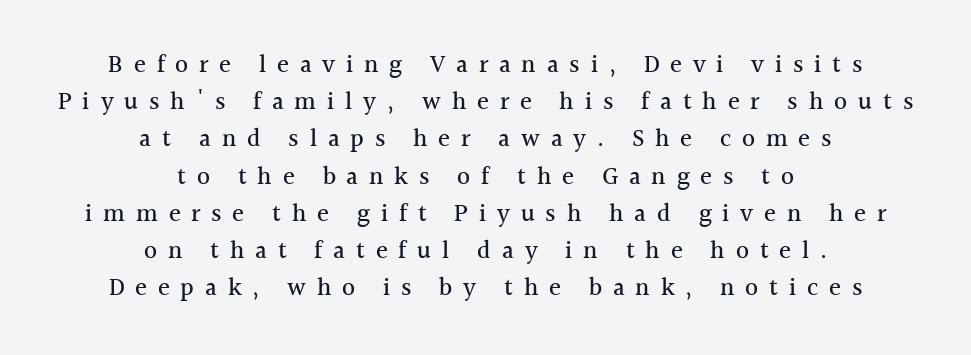
The image shows 25 px text type, upright; set centered, normal line spacing (1.49x), unusually wide letter spacing (+0.43 em), not underlined.
